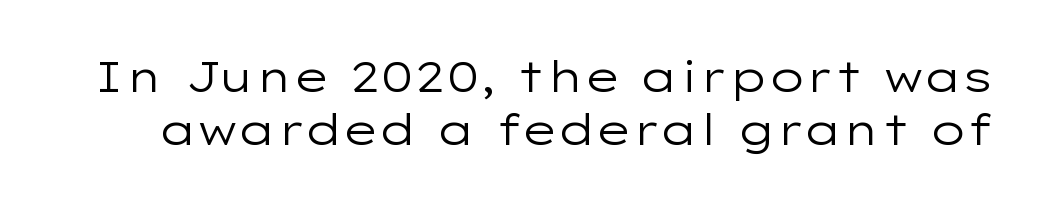
The image shows 43 px regular-weight, wide sans-serif type, upright; set line spacing 1.24x, normal letter spacing, not underlined; low stroke contrast and a medium x-height.
